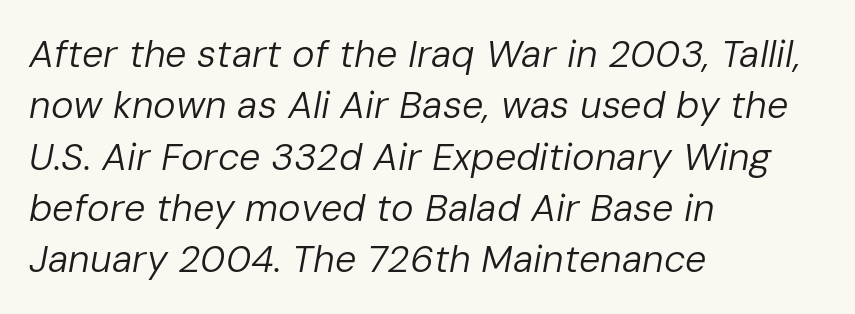
The image shows 38 px regular-weight type, italic (leaning right); set left-aligned, normal line spacing (1.35x), normal letter spacing, not underlined; low stroke contrast and a medium x-height.
